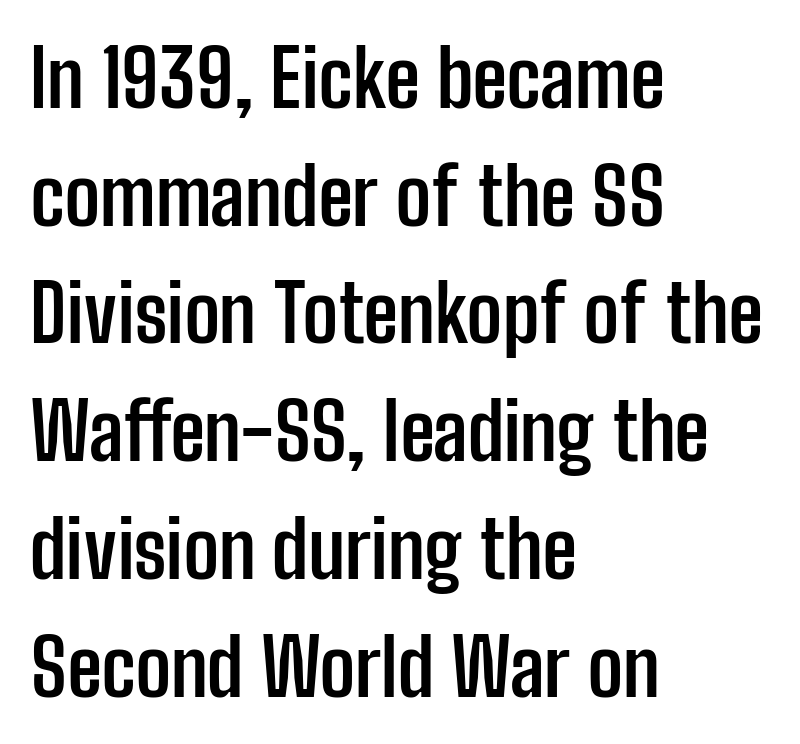
A sans-serif font was chosen for this passage. Vertically, the passage feels balanced, rows spaced as you'd expect. Lines of text with bare space underneath. Quick note: not italic, upright. This rendering leaves character spacing at its baseline value.
